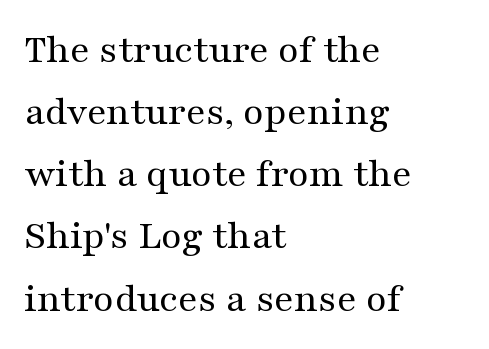
Q: Is the text bold? A: No.
Q: Is the text italic (slanted)? A: No, it is upright.
Q: Is the typeface a serif or a sans-serif typeface? A: Serif.
Q: Is the text underlined? A: No.
Q: How is the paragraph aligned? A: Left-aligned.
Q: Is the spacing between letters normal or unusually wide? A: Normal.
Q: Is the spacing between lines tight, normal or loose? A: Normal.
Q: Width (condensed, normal, or wide)? A: Wide.
Q: Stroke contrast? A: Medium.
Q: x-height? A: Medium.
Q: Monospaced? A: No.
